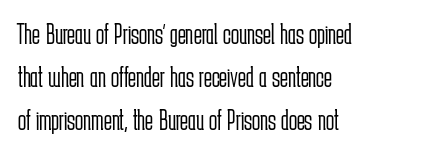
Looks like regular typesetting: each glyph gets only the width it needs. Ordinary non-slanted type is in use. What stands out about the letter spacing? Nothing — it is the standard amount. On a weight scale, this lands at 450 or below. Nobody drew a line under any word here. This block has exactly the height ordinary leading produces.
